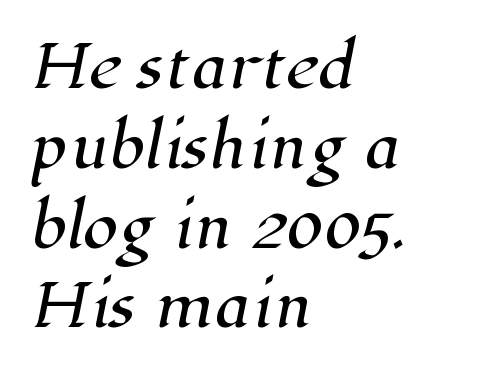
Q: Is the typeface a serif or a sans-serif typeface? A: Serif.
Q: Is the text underlined? A: No.
Q: How is the paragraph aligned? A: Left-aligned.
Q: Is the spacing between letters normal or unusually wide? A: Normal.
Q: Is the spacing between lines tight, normal or loose? A: Normal.
Q: Width (condensed, normal, or wide)? A: Normal.
Q: Stroke contrast? A: High.
Q: x-height? A: Medium.
Q: Monospaced? A: No.
